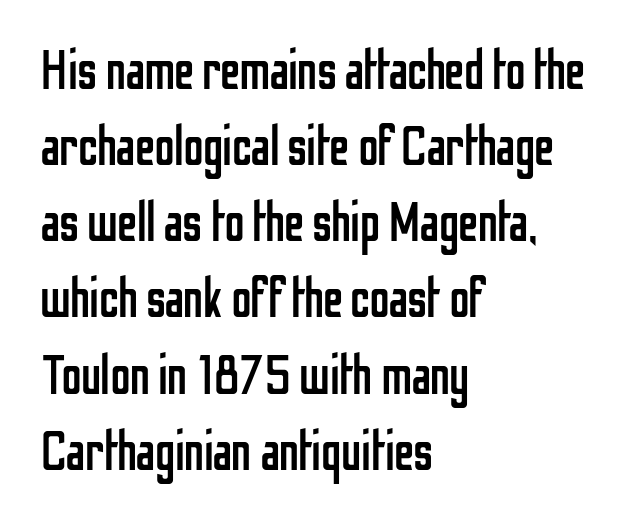
The image shows 56 px regular-weight, condensed sans-serif type, upright; set left-aligned, normal line spacing (1.36x), normal letter spacing, not underlined; low stroke contrast and a medium x-height.
